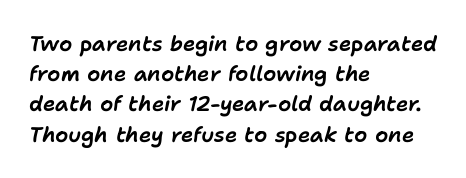
Check under the words: just untouched page. Regular leading. Line beginnings align vertically; line endings do not. These lines were composed using italics.
